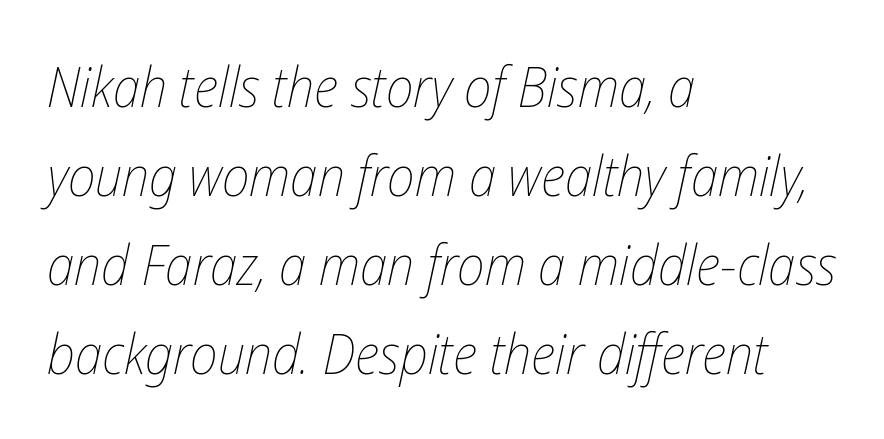
{"italic": "yes", "lean": "right", "slant_degrees": 12, "bold": "no", "weight": "thin", "width": "condensed", "stroke_contrast": "low", "x_height": "medium", "monospaced": "no", "underline": "no", "align": "left", "line_spacing": "normal", "line_spacing_ratio": 1.59, "letter_spacing": "normal", "letter_spacing_em": 0.0, "glyph_px": 56}
